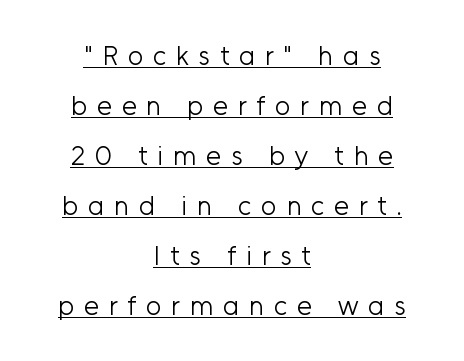
{"italic": "no", "bold": "no", "underline": "yes", "align": "center", "line_spacing_ratio": 1.85, "letter_spacing": "wide", "letter_spacing_em": 0.36, "glyph_px": 27}
